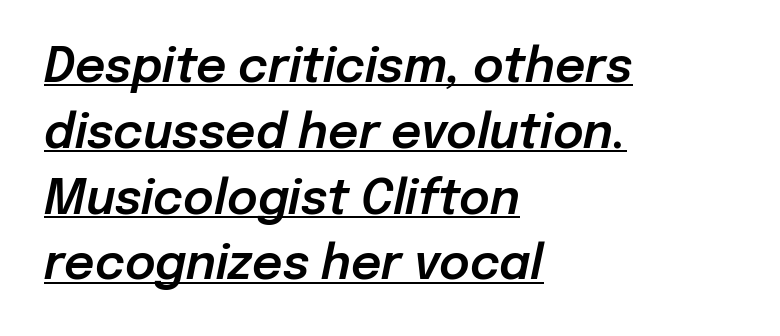
{"italic": "yes", "lean": "right", "slant_degrees": 12, "width": "normal", "stroke_contrast": "low", "x_height": "medium", "monospaced": "no", "underline": "yes", "align": "left", "line_spacing": "normal", "line_spacing_ratio": 1.4, "letter_spacing": "normal", "letter_spacing_em": 0.0, "glyph_px": 47}
